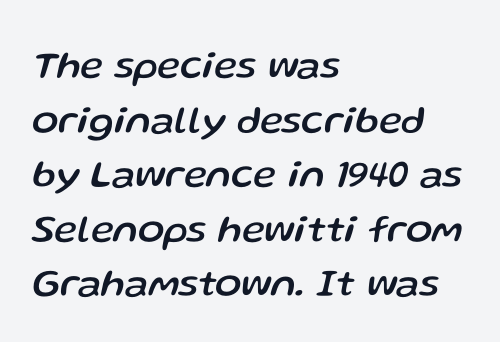
Q: Is the text italic (slanted)? A: Yes, it leans right by about 13 degrees.
Q: Is the text underlined? A: No.
Q: How is the paragraph aligned? A: Left-aligned.
Q: Is the spacing between letters normal or unusually wide? A: Normal.
Q: Is the spacing between lines tight, normal or loose? A: Normal.
Q: Width (condensed, normal, or wide)? A: Normal.
Q: Stroke contrast? A: Low.
Q: x-height? A: Medium.
Q: Monospaced? A: No.
